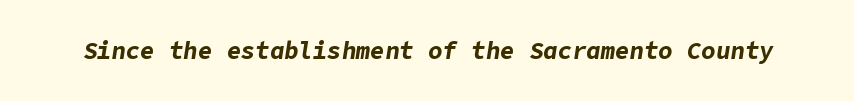
Does the weight exceed regular? Yes, all the way to bold. The text carries the slant typical of an italic or oblique font. This rendering leaves character spacing at its baseline value. Descender tails drop into unmarked territory.
